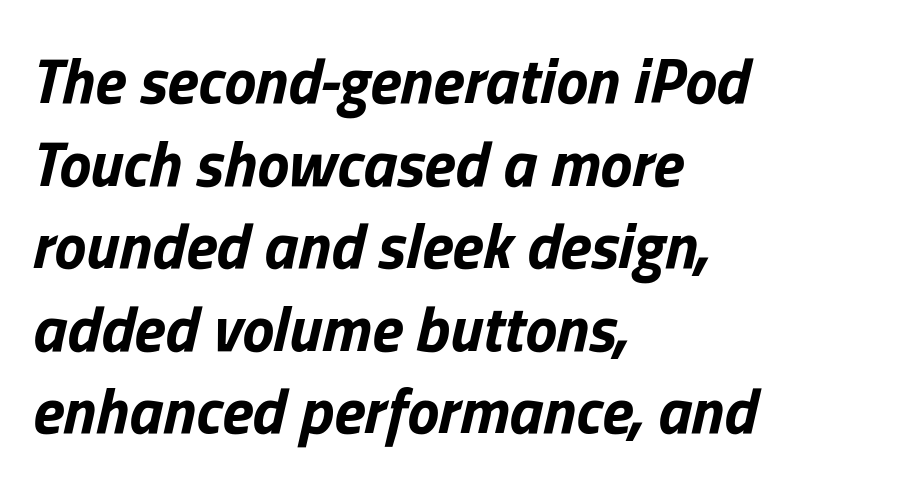
The passage shown is not underscored anywhere. An italicized treatment has been applied to the whole sample. Is there much room between lines? A standard amount, neither cramped nor airy. You could not count columns in this text — the font is proportionally spaced. Heft: maximum for text — a bold.
